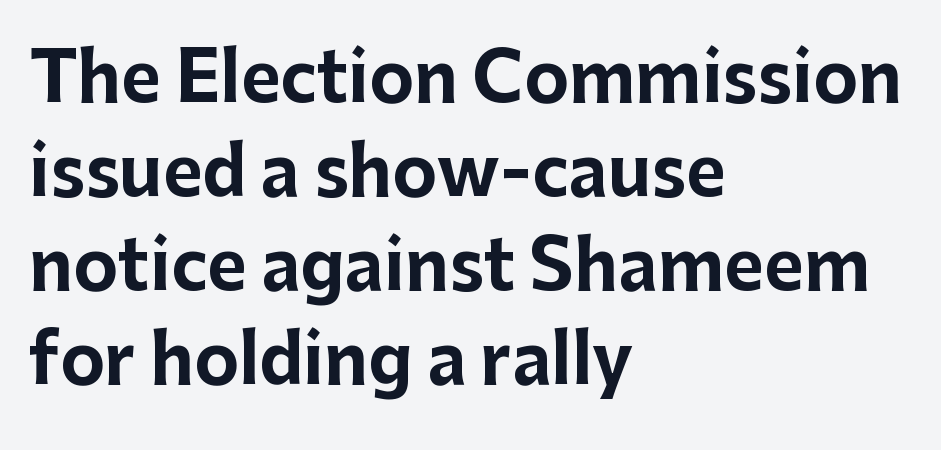
{"serif": "no", "italic": "no", "bold": "yes", "weight": "bold", "width": "normal", "stroke_contrast": "low", "x_height": "medium", "monospaced": "no", "underline": "no", "align": "left", "line_spacing": "normal", "line_spacing_ratio": 1.38, "letter_spacing": "normal", "letter_spacing_em": 0.0, "glyph_px": 68}
